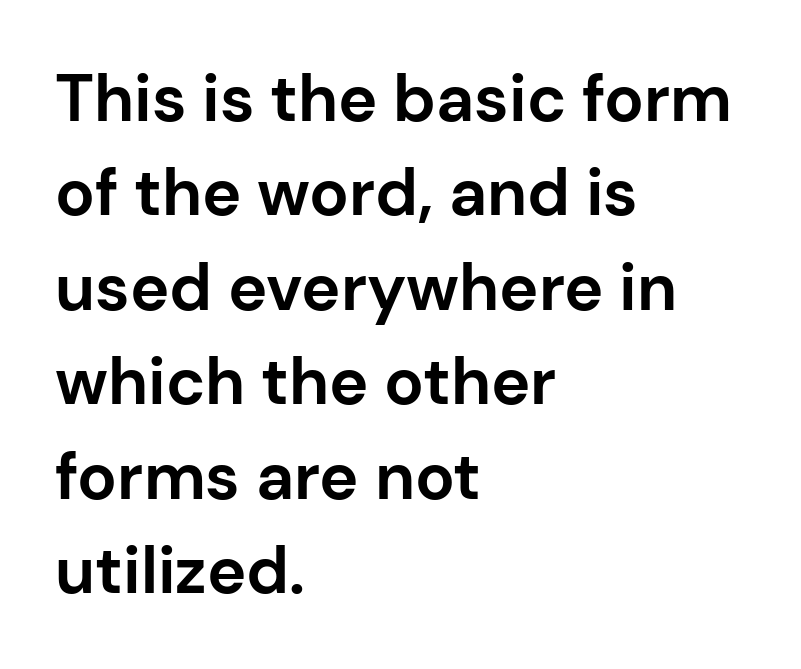
The image shows 66 px bold sans-serif type, upright; set left-aligned, normal line spacing (1.43x), normal letter spacing, not underlined; low stroke contrast and a medium x-height.
